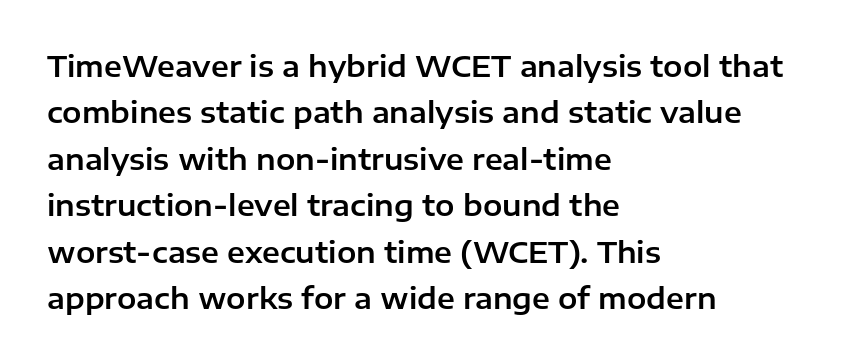
Q: Is the text italic (slanted)? A: No, it is upright.
Q: Is the typeface a serif or a sans-serif typeface? A: Sans-serif.
Q: Is the text underlined? A: No.
Q: How is the paragraph aligned? A: Left-aligned.
Q: Is the spacing between letters normal or unusually wide? A: Normal.
Q: Is the spacing between lines tight, normal or loose? A: Normal.
Q: Width (condensed, normal, or wide)? A: Normal.
Q: Stroke contrast? A: Low.
Q: x-height? A: Medium.
Q: Monospaced? A: No.
